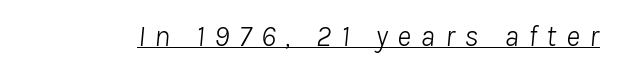
Character widths vary here, with narrow letters taking less room than wide ones. Students, observe the line beneath the letters — that is underlining. Heft: none added — not bold. The rendering applies a slant to the glyphs. Here the glyphs are tracked loosely, breaking word shapes into spaced letters.
